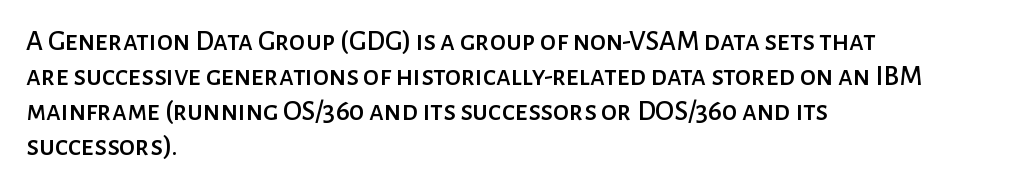
Notice how the stems are strictly vertical — no italics here. Character widths vary here, with narrow letters taking less room than wide ones. Letterform terminals end flat and unadorned throughout the passage. Observe the ordinary spacing: letters are neighbours, not strangers.
